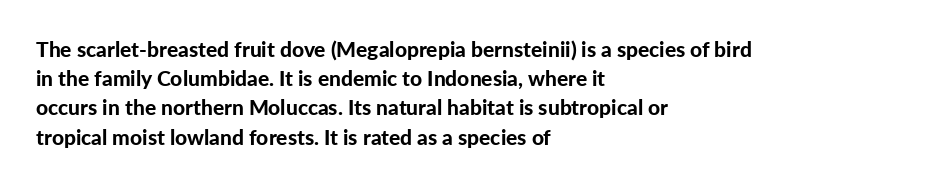
{"italic": "no", "bold": "yes", "underline": "no", "align": "left", "line_spacing": "normal", "line_spacing_ratio": 1.39, "letter_spacing": "normal", "letter_spacing_em": 0.0, "glyph_px": 21}
